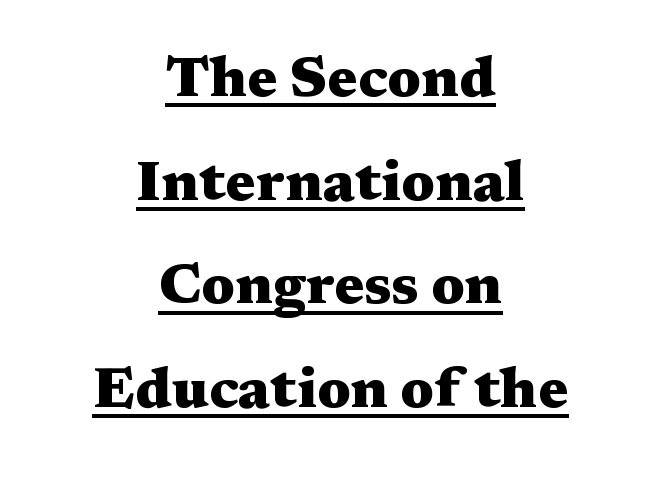
The image shows 57 px heavy, wide serif type, upright; set centered, line spacing 1.82x, normal letter spacing, underlined; medium stroke contrast and a medium x-height.
